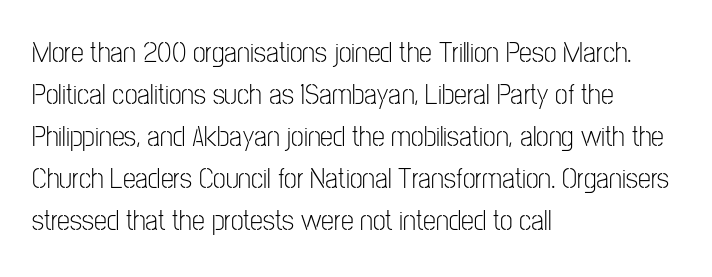
The image shows 29 px light, condensed sans-serif type, upright; set left-aligned, normal line spacing (1.45x), normal letter spacing, not underlined; low stroke contrast and a medium x-height.
